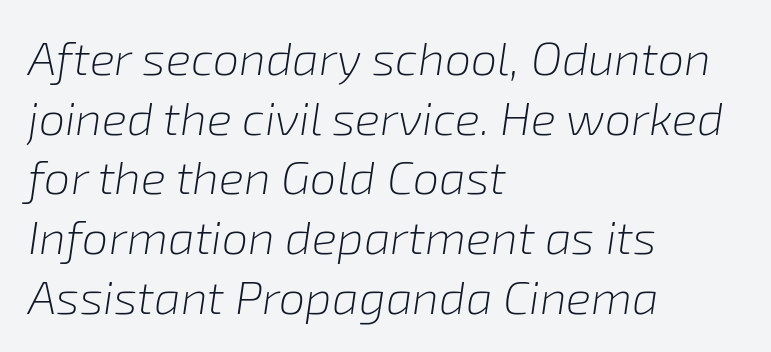
Q: Is the text bold? A: No.
Q: Is the text italic (slanted)? A: Yes, it leans right by about 8 degrees.
Q: Is the text underlined? A: No.
Q: How is the paragraph aligned? A: Left-aligned.
Q: Is the spacing between letters normal or unusually wide? A: Normal.
Q: Is the spacing between lines tight, normal or loose? A: Normal.
Q: Width (condensed, normal, or wide)? A: Normal.
Q: Stroke contrast? A: Low.
Q: x-height? A: Medium.
Q: Monospaced? A: No.
